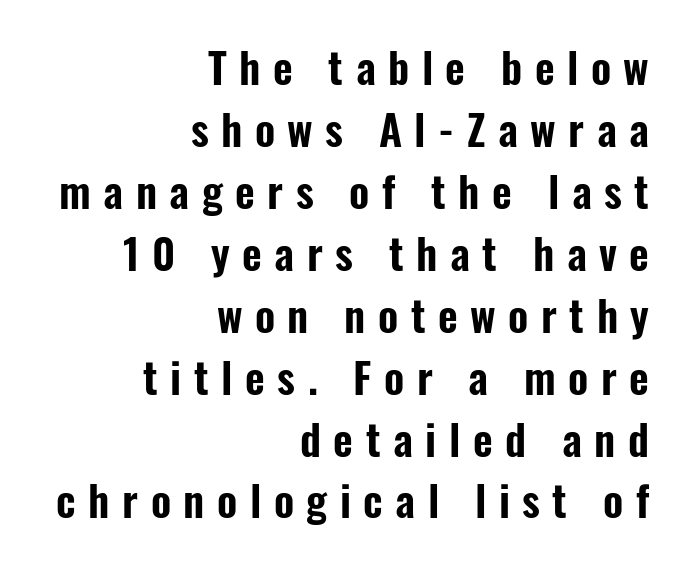
Just letters on the line, the space beneath them empty. In terms of leading, this rendering sits right in the middle. Tracking here is generous; glyphs stand well apart from one another. Character widths vary here, with narrow letters taking less room than wide ones. Visually the block forms a straight wall on the right and a jagged coastline on the left. Every character sits straight up, as roman type does.
